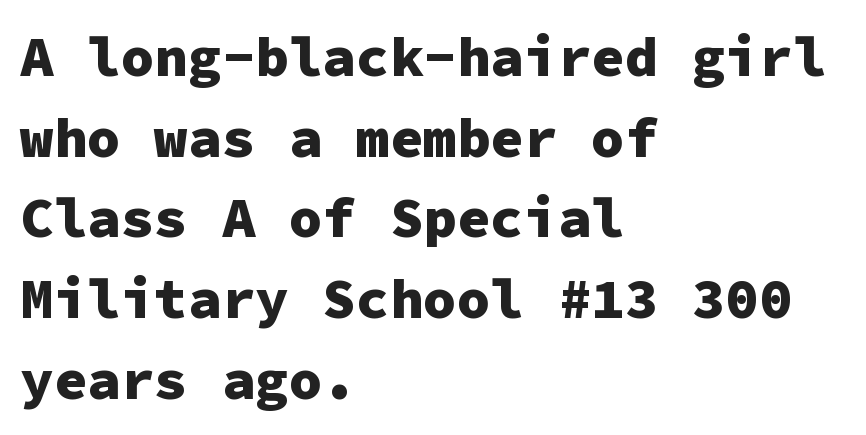
{"serif": "no", "italic": "no", "bold": "yes", "weight": "heavy", "width": "normal", "stroke_contrast": "low", "x_height": "medium", "monospaced": "yes", "underline": "no", "align": "left", "line_spacing": "normal", "line_spacing_ratio": 1.44, "letter_spacing": "normal", "letter_spacing_em": 0.0, "glyph_px": 56}
